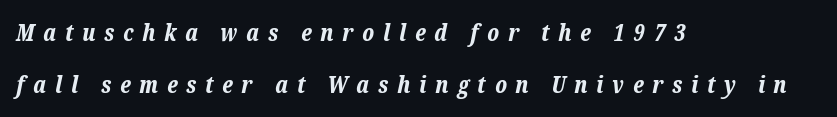
Q: Is the text bold? A: Yes.
Q: Is the text italic (slanted)? A: Yes, it leans right by about 12 degrees.
Q: Is the text underlined? A: No.
Q: How is the paragraph aligned? A: Left-aligned.
Q: Is the spacing between letters normal or unusually wide? A: Unusually wide.
Q: Is the spacing between lines tight, normal or loose? A: Loose.
